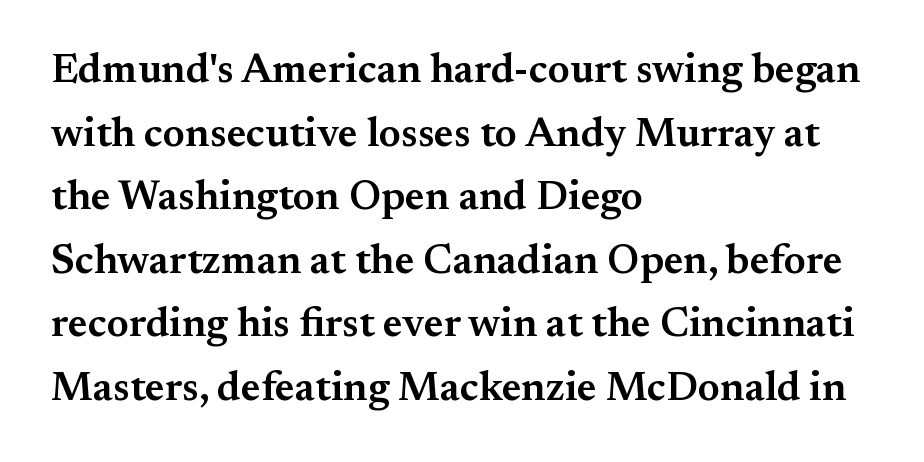
Any mark beneath the type? The region is blank. Students, this is semibold: more ink than regular, less than bold. The letterforms sit shoulder to shoulder at normal distance. The block of text has a typical density, with ordinary space between rows. The typeface chosen for these lines features serifs.
